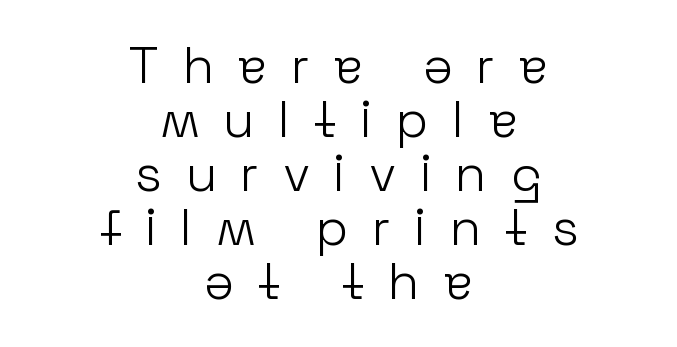
The image shows 51 px light sans-serif type, upright; set centered, tight line spacing (1.06x), unusually wide letter spacing (+0.46 em), not underlined; low stroke contrast and a medium x-height.
